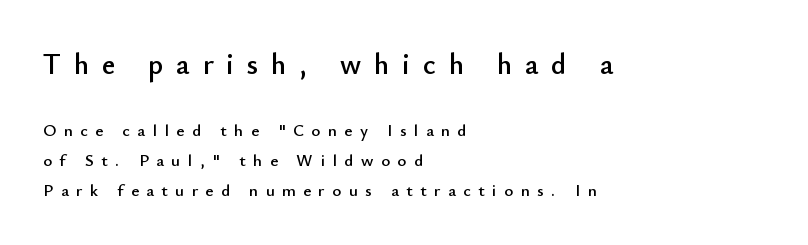
The characters display no serif detailing; their extremities are plain. The type is letterspaced generously, with wide tracking. Nobody drew a line under any word here. The letters in the upper block stand taller than those in the block below. The lines are quadded left. Is this a fixed-width face? No — the glyphs have proportional, varying widths.
